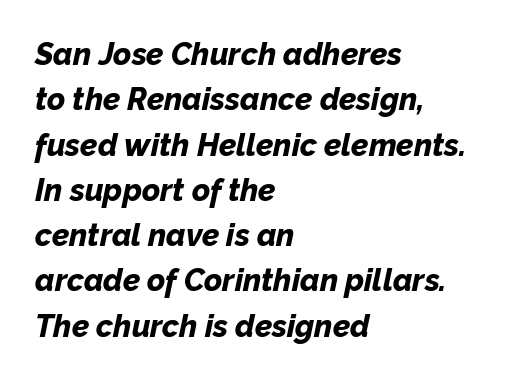
{"italic": "yes", "lean": "right", "slant_degrees": 12, "bold": "yes", "weight": "bold", "width": "normal", "stroke_contrast": "low", "x_height": "medium", "monospaced": "no", "underline": "no", "align": "left", "line_spacing": "normal", "line_spacing_ratio": 1.46, "letter_spacing": "normal", "letter_spacing_em": 0.0, "glyph_px": 31}
